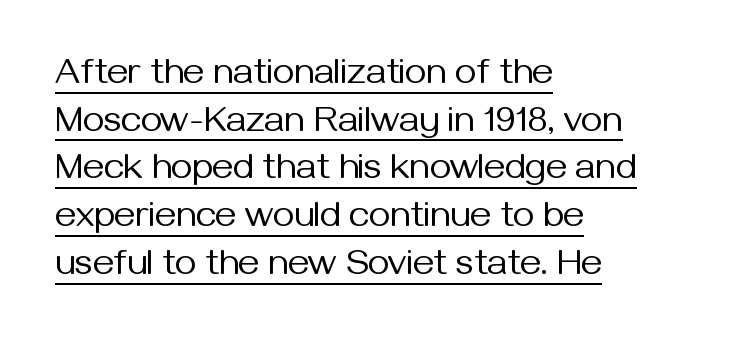
{"serif": "no", "italic": "no", "bold": "no", "weight": "regular", "width": "normal", "stroke_contrast": "medium", "x_height": "medium", "monospaced": "no", "underline": "yes", "align": "left", "line_spacing": "normal", "line_spacing_ratio": 1.29, "letter_spacing": "normal", "letter_spacing_em": 0.0, "glyph_px": 37}
